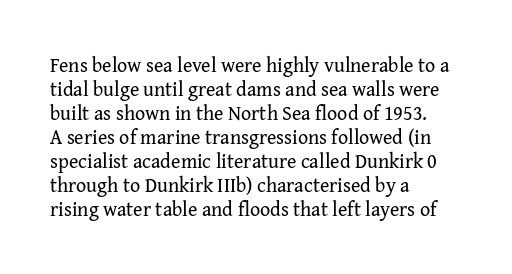
Q: Is the text bold? A: No.
Q: Is the text italic (slanted)? A: No, it is upright.
Q: Is the text underlined? A: No.
Q: How is the paragraph aligned? A: Left-aligned.
Q: Is the spacing between letters normal or unusually wide? A: Normal.
